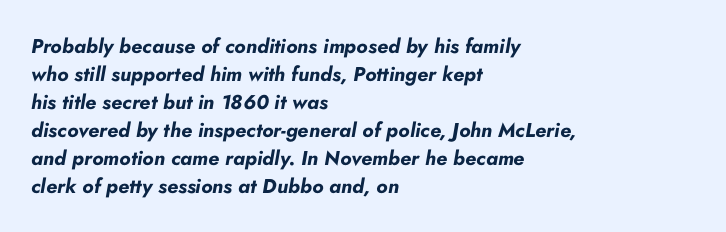
Q: Is the text bold? A: Yes.
Q: Is the text italic (slanted)? A: Yes, it leans right by about 10 degrees.
Q: Is the text underlined? A: No.
Q: How is the paragraph aligned? A: Left-aligned.
Q: Is the spacing between letters normal or unusually wide? A: Normal.
Q: Is the spacing between lines tight, normal or loose? A: Normal.
